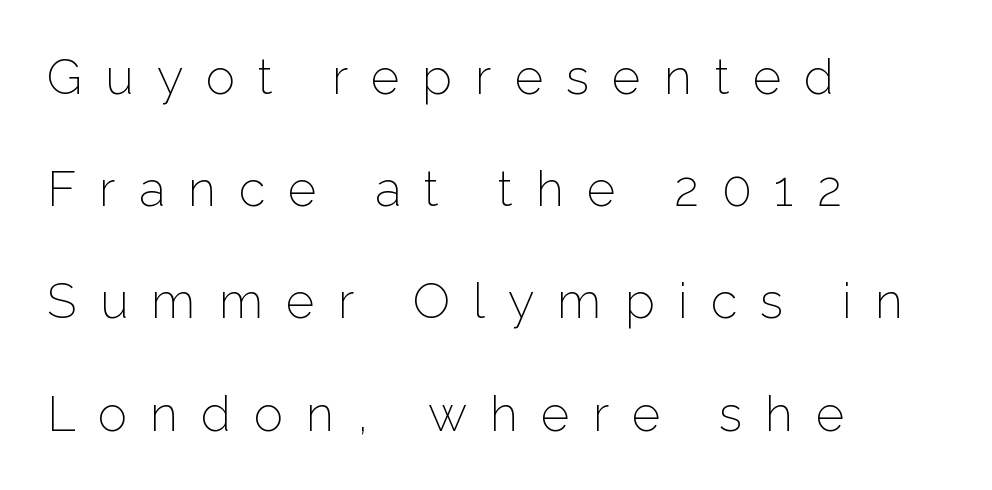
The image shows 49 px light sans-serif type, upright; set left-aligned, loose line spacing (2.29x), unusually wide letter spacing (+0.47 em), not underlined; low stroke contrast and a medium x-height.
